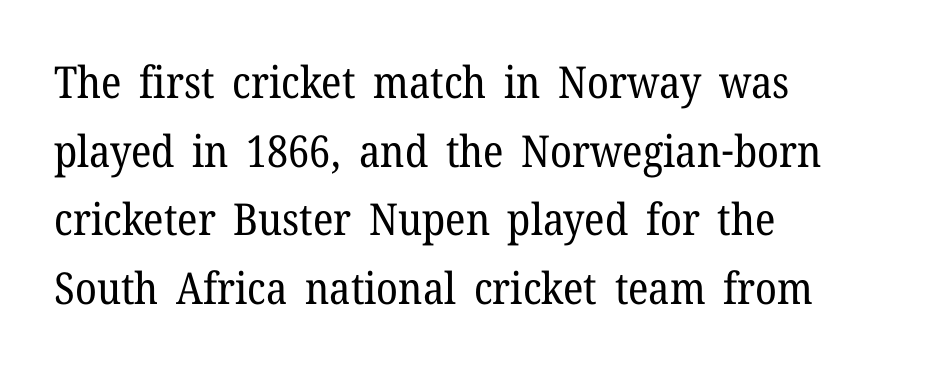
Clear beneath every line of the passage. Evenly set lines give the paragraph a standard silhouette. No chunkiness to these letters — they're not bold. The lines in this sample share a left origin and differ only in where they stop. Designer's note — italics off, roman on. The characters display serif detailing at their extremities.
